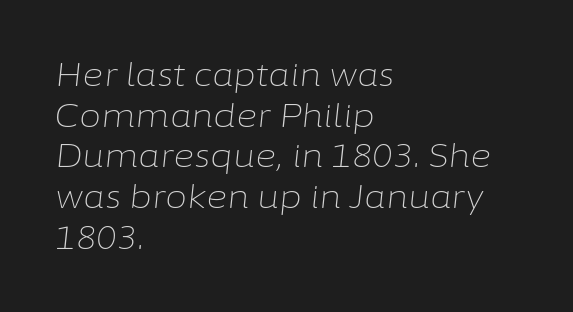
The image shows 32 px light type, italic (leaning right); set left-aligned, normal line spacing (1.27x), normal letter spacing, not underlined; low stroke contrast and a medium x-height.
